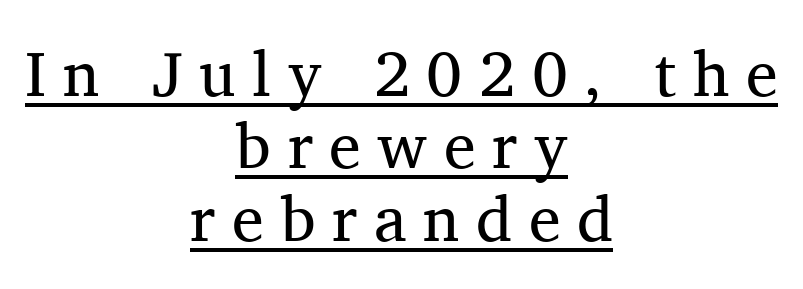
Q: Is the text bold? A: No.
Q: Is the text italic (slanted)? A: No, it is upright.
Q: Is the typeface a serif or a sans-serif typeface? A: Serif.
Q: Is the text underlined? A: Yes.
Q: How is the paragraph aligned? A: Centered.
Q: Is the spacing between letters normal or unusually wide? A: Unusually wide.
Q: Is the spacing between lines tight, normal or loose? A: Tight.
Q: Width (condensed, normal, or wide)? A: Normal.
Q: Stroke contrast? A: Medium.
Q: x-height? A: Medium.
Q: Monospaced? A: No.
